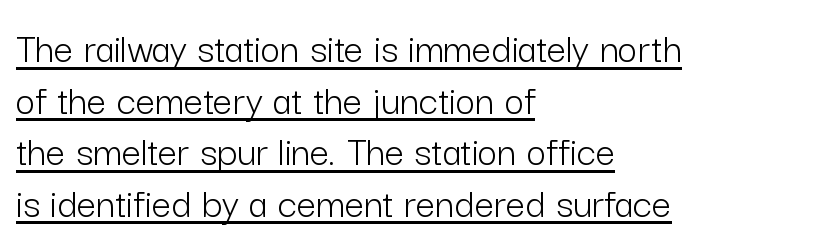
Q: Is the text bold? A: No.
Q: Is the text italic (slanted)? A: No, it is upright.
Q: Is the typeface a serif or a sans-serif typeface? A: Sans-serif.
Q: Is the text underlined? A: Yes.
Q: How is the paragraph aligned? A: Left-aligned.
Q: Is the spacing between letters normal or unusually wide? A: Normal.
Q: Width (condensed, normal, or wide)? A: Normal.
Q: Stroke contrast? A: Low.
Q: x-height? A: Medium.
Q: Monospaced? A: No.
